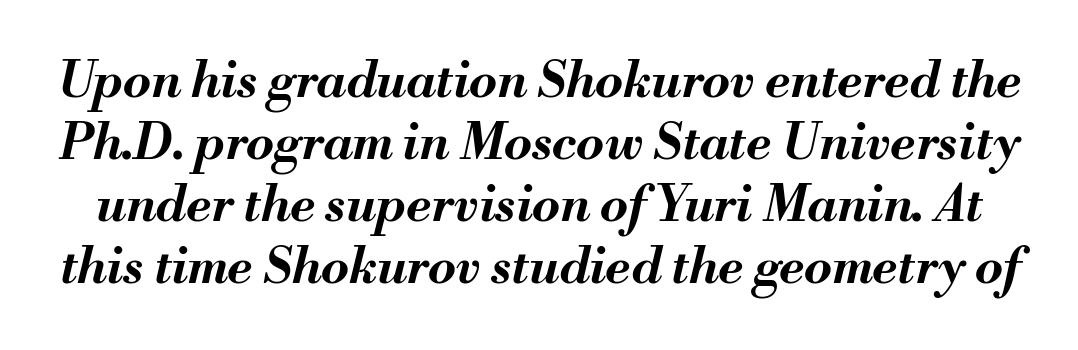
The image shows 50 px bold type, italic (leaning right); set line spacing 1.24x, normal letter spacing, not underlined; medium stroke contrast and a small x-height.
